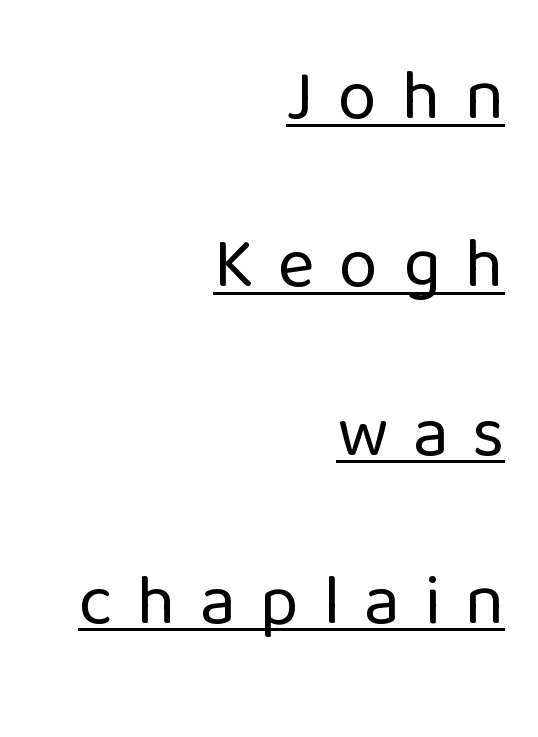
{"serif": "no", "italic": "no", "bold": "no", "weight": "regular", "width": "normal", "stroke_contrast": "low", "x_height": "medium", "monospaced": "no", "underline": "yes", "align": "right", "line_spacing": "loose", "line_spacing_ratio": 2.37, "letter_spacing": "wide", "letter_spacing_em": 0.34, "glyph_px": 71}
